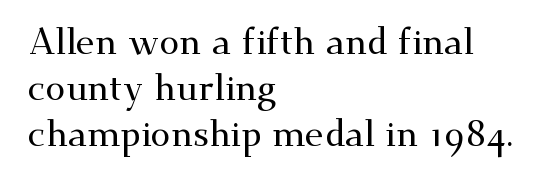
Q: Is the text italic (slanted)? A: No, it is upright.
Q: Is the typeface a serif or a sans-serif typeface? A: Serif.
Q: Is the text underlined? A: No.
Q: How is the paragraph aligned? A: Left-aligned.
Q: Is the spacing between letters normal or unusually wide? A: Normal.
Q: Is the spacing between lines tight, normal or loose? A: Normal.
Q: Width (condensed, normal, or wide)? A: Wide.
Q: Stroke contrast? A: Medium.
Q: x-height? A: Small.
Q: Monospaced? A: No.
